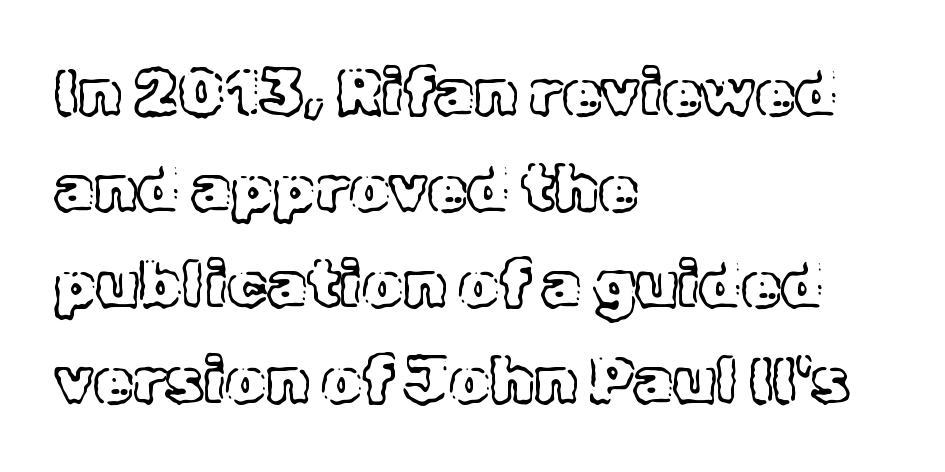
Honestly, there is no underline to notice here at all. Compared with typical body copy, the letter spacing here is the same. Each letter keeps its own natural width here, so spacing adapts to shape. Compared with typical paragraphs, the rows here are spaced about the same.
